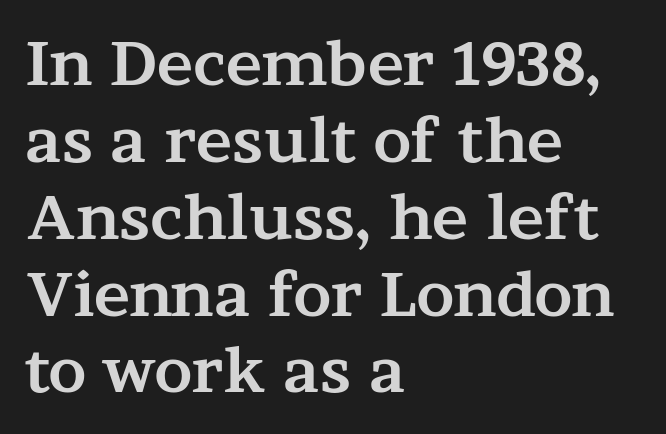
The image shows 61 px bold, wide serif type, upright; set left-aligned, normal line spacing (1.26x), normal letter spacing, not underlined; medium stroke contrast and a medium x-height.
